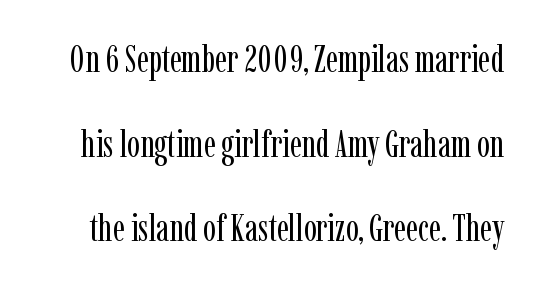
{"serif": "yes", "italic": "no", "bold": "no", "weight": "regular", "width": "condensed", "stroke_contrast": "low", "x_height": "medium", "monospaced": "no", "underline": "no", "line_spacing": "loose", "line_spacing_ratio": 2.23, "letter_spacing": "normal", "letter_spacing_em": 0.0, "glyph_px": 38}
